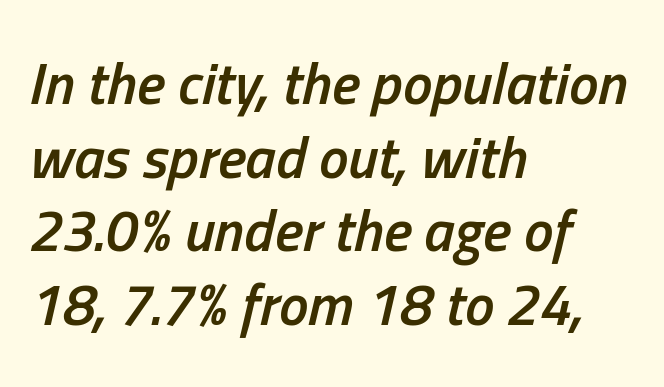
Think of a printed novel: that variable character pitch is what you see here. Just letters on the line, the space beneath them empty. You could call the tracking neutral — neither tight nor loose. Regular leading. Its strokes are somewhat broadened, the hallmark of semibold type. The compositor pushed each line to the left boundary.
